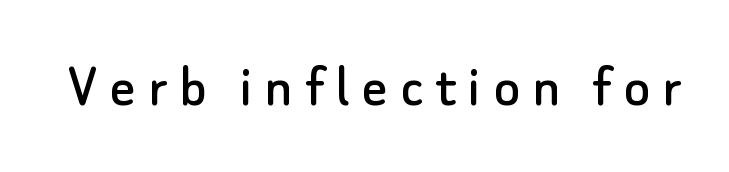
These lines are composed in type without serifs. The gap between lines stays unmarked. The rendering uses natural spacing where letterforms have individual widths. The typography opts for an upright posture over an oblique one.
